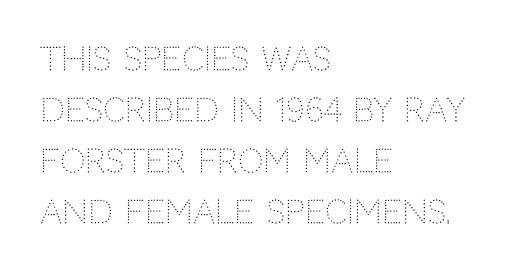
The image shows 32 px light sans-serif type, upright; set left-aligned, normal line spacing (1.59x), normal letter spacing, not underlined; low stroke contrast and a large x-height.
